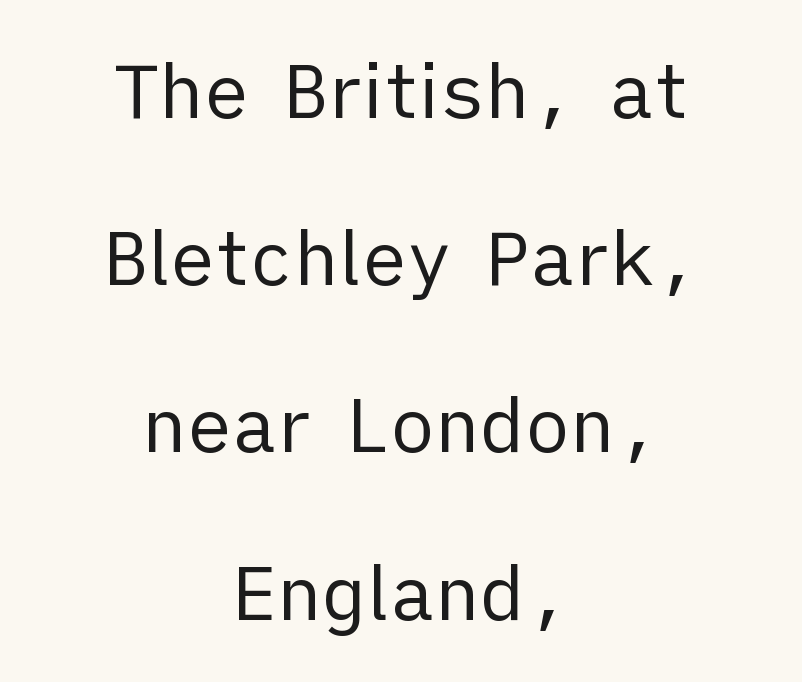
The image shows 75 px regular-weight sans-serif type, upright; set centered, loose line spacing (2.23x), normal letter spacing, not underlined; low stroke contrast and a medium x-height.
